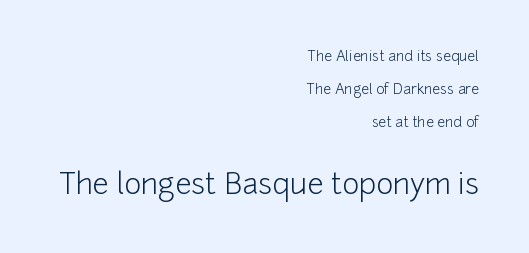
This layout puts the modest block above and the oversized block below. The space between consecutive lines is lavish. Observe the absence of serifs on each vertical stroke in this sample. The letters advance in unequal steps, a hallmark of proportional type. Nobody touched the tracking dial on this one.
